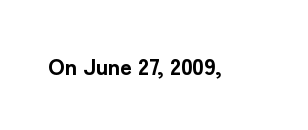
Notice how thick the strokes are: this is what a full bold looks like. In terms of letterspacing, this is plain default setting. The specimen omits any rule beneath the text block's lines. The lettering stays uniformly vertical, giving the passage a roman look.
